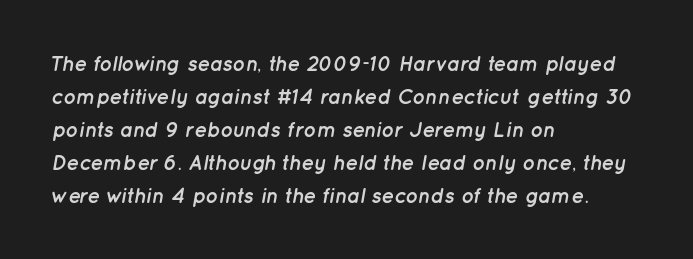
In terms of leading, this rendering sits right in the middle. Rule under the text: the space is simply empty. Observe the ordinary spacing: letters are neighbours, not strangers. Yep, that's italic — everything's leaning.
